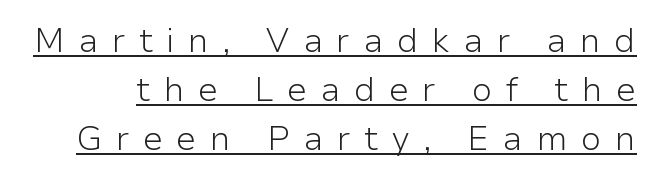
Q: Is the text bold? A: No.
Q: Is the text italic (slanted)? A: No, it is upright.
Q: Is the typeface a serif or a sans-serif typeface? A: Sans-serif.
Q: Is the text underlined? A: Yes.
Q: Is the spacing between letters normal or unusually wide? A: Unusually wide.
Q: Is the spacing between lines tight, normal or loose? A: Normal.
Q: Width (condensed, normal, or wide)? A: Normal.
Q: Stroke contrast? A: Low.
Q: x-height? A: Medium.
Q: Monospaced? A: No.
